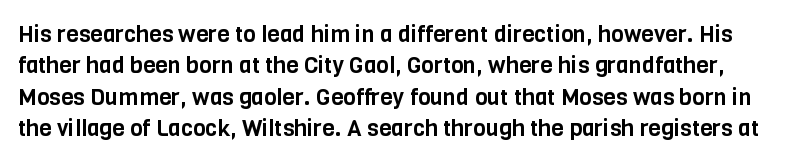
{"italic": "no", "underline": "no", "line_spacing": "normal", "line_spacing_ratio": 1.36, "letter_spacing": "normal", "letter_spacing_em": 0.0, "glyph_px": 23}
